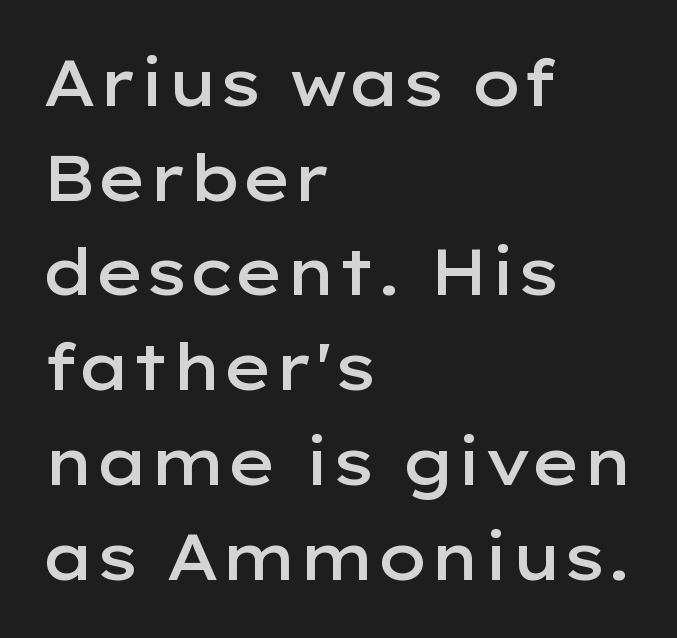
The image shows 64 px semibold, wide sans-serif type, upright; set left-aligned, normal line spacing (1.48x), normal letter spacing, not underlined; low stroke contrast and a medium x-height.
